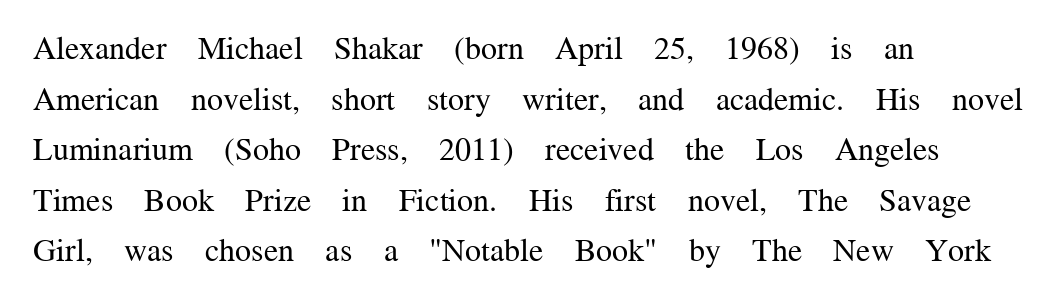
Q: Is the text bold? A: No.
Q: Is the text italic (slanted)? A: No, it is upright.
Q: Is the typeface a serif or a sans-serif typeface? A: Serif.
Q: Is the text underlined? A: No.
Q: How is the paragraph aligned? A: Left-aligned.
Q: Is the spacing between letters normal or unusually wide? A: Normal.
Q: Is the spacing between lines tight, normal or loose? A: Normal.
Q: Width (condensed, normal, or wide)? A: Normal.
Q: Stroke contrast? A: Medium.
Q: x-height? A: Medium.
Q: Monospaced? A: No.
